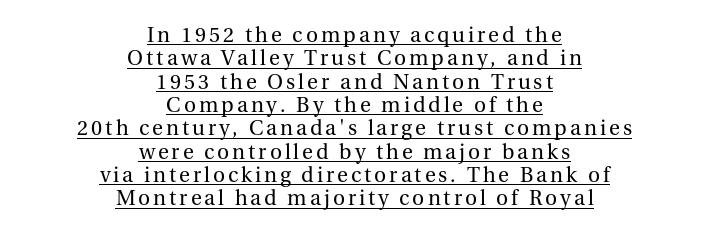
The image shows 21 px text type, upright; set centered, tight line spacing (1.11x), underlined.
